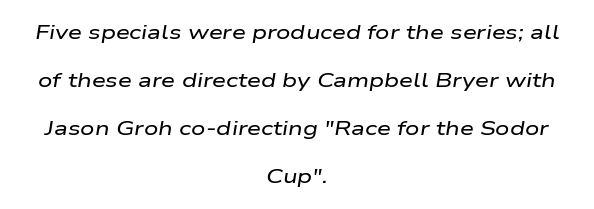
The image shows 20 px text type, italic (leaning right); set centered, loose line spacing (2.4x), normal letter spacing, not underlined.
